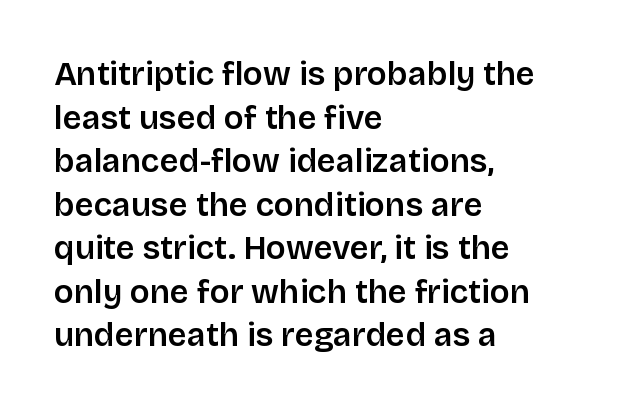
{"serif": "no", "italic": "no", "width": "normal", "stroke_contrast": "low", "x_height": "large", "monospaced": "no", "underline": "no", "align": "left", "line_spacing": "normal", "line_spacing_ratio": 1.32, "letter_spacing": "normal", "letter_spacing_em": 0.0, "glyph_px": 33}
